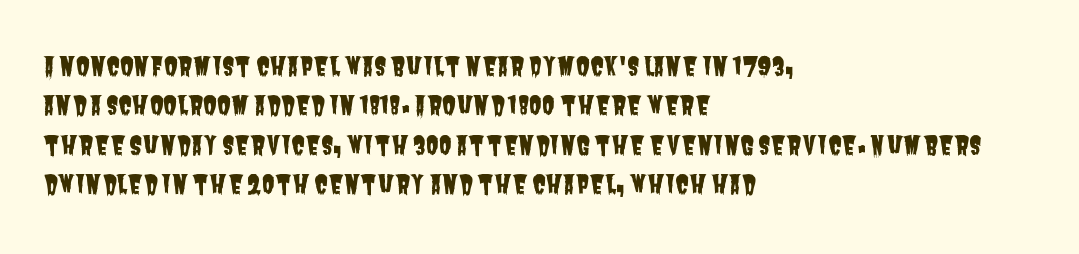
Check the space under the baseline: it is left empty. Line starts are locked; line ends wander. The lines sit at an ordinary, default distance from one another. Standard letterfit; no display-style spreading of the glyphs.
